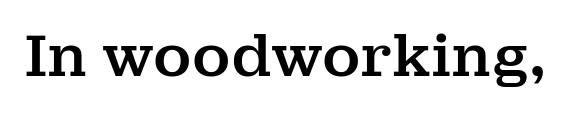
The image shows 58 px serif type, upright; set normal letter spacing, not underlined; medium stroke contrast and a medium x-height.
